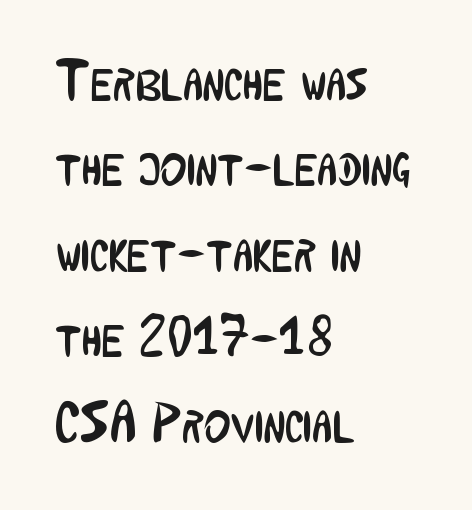
The image shows 57 px regular-weight, condensed sans-serif type, upright; set left-aligned, normal line spacing (1.5x), normal letter spacing, not underlined; low stroke contrast and a medium x-height.
